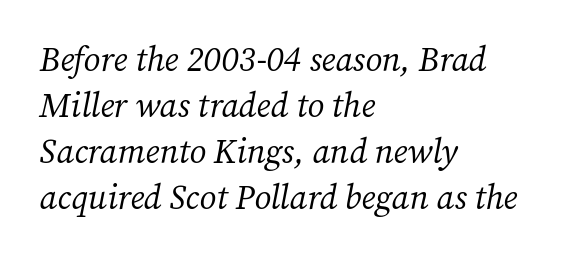
The image shows 34 px regular-weight serif type, italic (leaning right); set left-aligned, normal line spacing (1.35x), normal letter spacing, not underlined; medium stroke contrast and a medium x-height.
